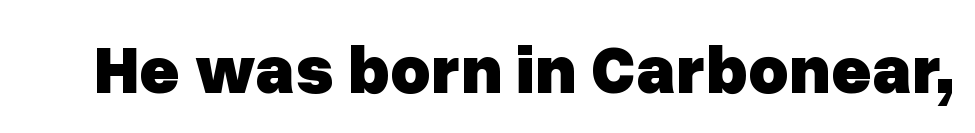
Q: Is the text bold? A: Yes.
Q: Is the text italic (slanted)? A: No, it is upright.
Q: Is the typeface a serif or a sans-serif typeface? A: Sans-serif.
Q: Is the text underlined? A: No.
Q: Is the spacing between letters normal or unusually wide? A: Normal.
Q: Width (condensed, normal, or wide)? A: Normal.
Q: Stroke contrast? A: Low.
Q: x-height? A: Medium.
Q: Monospaced? A: No.
